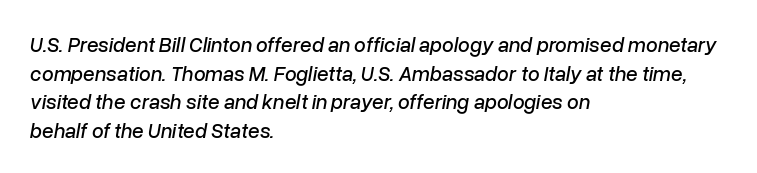
The passage shown leans; its letterforms are oblique. Anything drawn beneath the words? Only blank space. Horizontal bands of white between lines are of average thickness. Notice how the passage keeps a crisp vertical edge on the left only. This rendering leaves character spacing at its baseline value.
